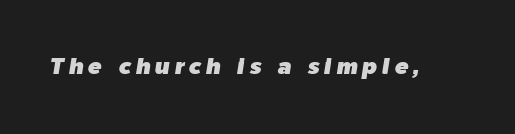
{"italic": "yes", "lean": "right", "slant_degrees": 9, "underline": "no", "letter_spacing": "wide", "letter_spacing_em": 0.2, "glyph_px": 23}
